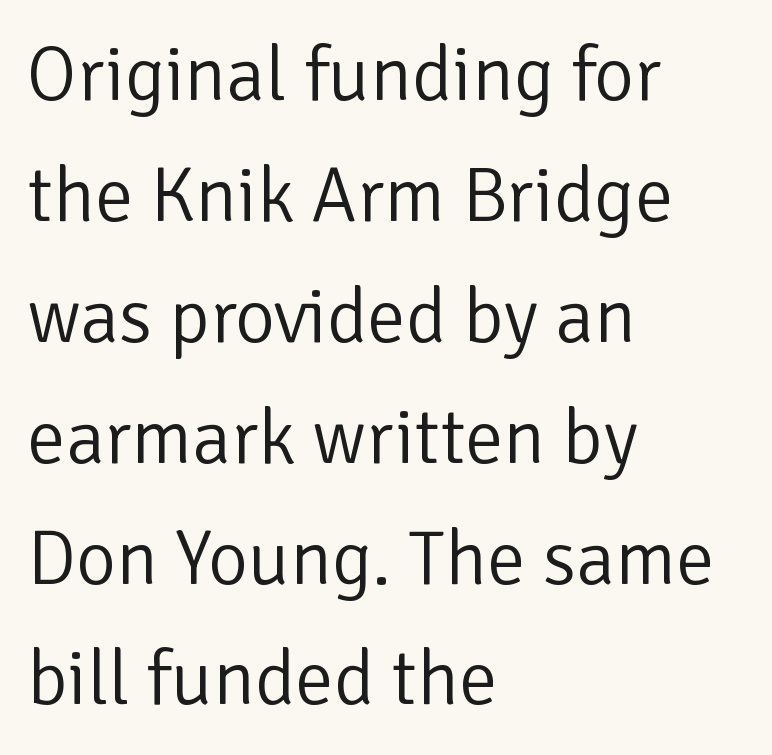
The cut favours lightness, reaching ordinary text weight at its darkest. The rendering uses natural spacing where letterforms have individual widths. Letterform terminals end flat and unadorned throughout the passage. This is roman type, the default non-slanted kind. This block has exactly the height ordinary leading produces.
